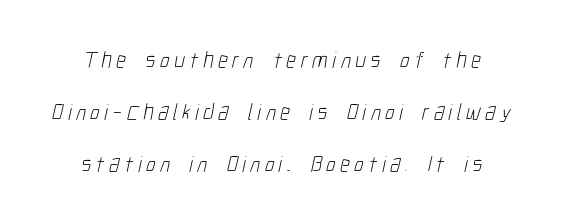
{"bold": "no", "underline": "no", "line_spacing": "loose", "line_spacing_ratio": 2.26, "letter_spacing": "wide", "letter_spacing_em": 0.2, "glyph_px": 23}
